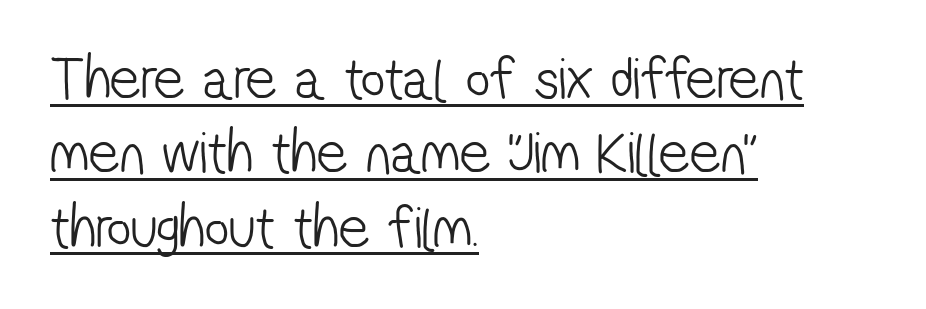
The image shows 60 px light, condensed sans-serif type; set left-aligned, line spacing 1.24x, normal letter spacing, underlined; low stroke contrast and a medium x-height.
